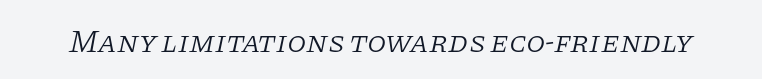
The image shows 31 px light serif type, italic (leaning right); set normal letter spacing, not underlined; low stroke contrast and a large x-height.
